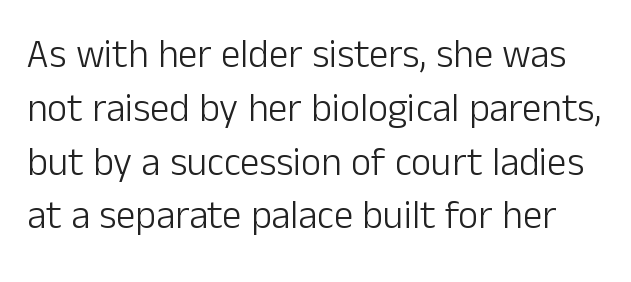
Q: Is the text bold? A: No.
Q: Is the text italic (slanted)? A: No, it is upright.
Q: Is the typeface a serif or a sans-serif typeface? A: Sans-serif.
Q: Is the text underlined? A: No.
Q: Is the spacing between letters normal or unusually wide? A: Normal.
Q: Is the spacing between lines tight, normal or loose? A: Normal.
Q: Width (condensed, normal, or wide)? A: Normal.
Q: Stroke contrast? A: Low.
Q: x-height? A: Medium.
Q: Monospaced? A: No.
